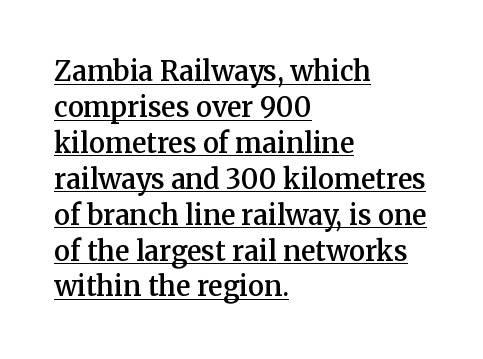
The image shows 27 px text type, upright; set left-aligned, normal line spacing (1.33x), normal letter spacing, underlined.
